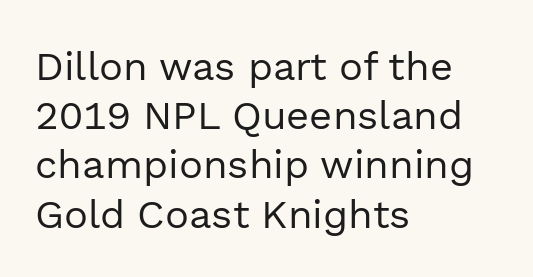
The image shows 40 px regular-weight sans-serif type, upright; set left-aligned, line spacing 1.23x, normal letter spacing, not underlined; a medium x-height.
